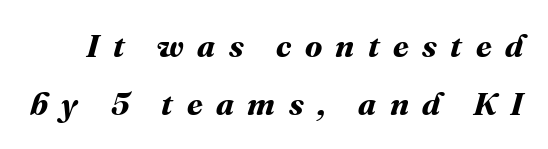
{"bold": "yes", "weight": "bold", "width": "normal", "stroke_contrast": "medium", "x_height": "medium", "monospaced": "no", "underline": "no", "line_spacing_ratio": 1.8, "letter_spacing": "wide", "letter_spacing_em": 0.42, "glyph_px": 32}
